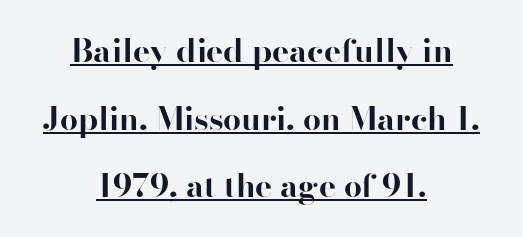
Q: Is the text bold? A: Yes.
Q: Is the text italic (slanted)? A: No, it is upright.
Q: Is the typeface a serif or a sans-serif typeface? A: Serif.
Q: Is the text underlined? A: Yes.
Q: How is the paragraph aligned? A: Centered.
Q: Is the spacing between letters normal or unusually wide? A: Normal.
Q: Is the spacing between lines tight, normal or loose? A: Loose.
Q: Width (condensed, normal, or wide)? A: Normal.
Q: Stroke contrast? A: High.
Q: x-height? A: Small.
Q: Monospaced? A: No.
